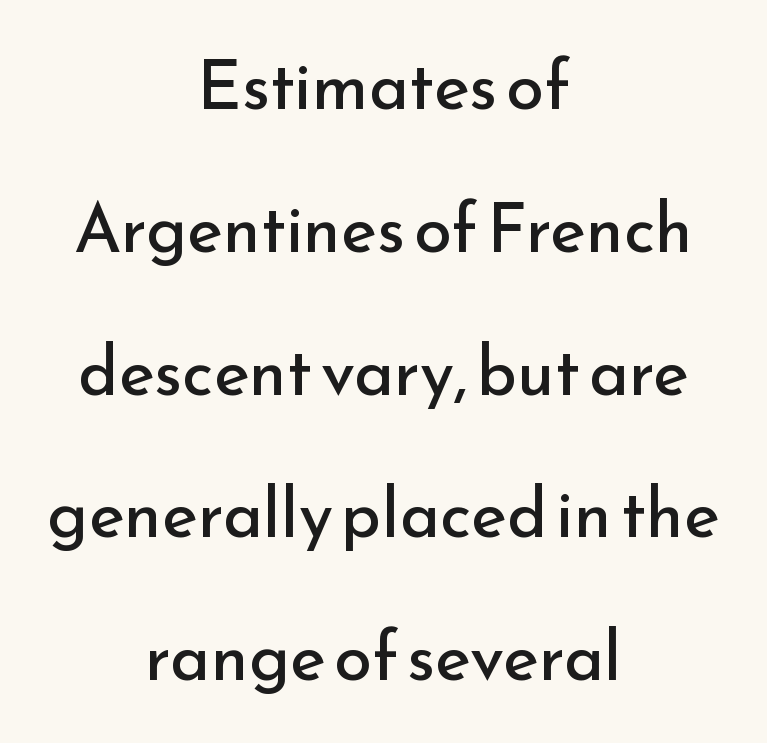
The image shows 68 px regular-weight sans-serif type, upright; set centered, loose line spacing (2.1x), normal letter spacing, not underlined; low stroke contrast and a small x-height.
